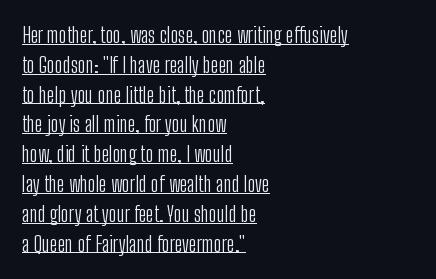
{"italic": "no", "bold": "no", "underline": "yes", "align": "left", "line_spacing": "normal", "line_spacing_ratio": 1.42, "letter_spacing": "normal", "letter_spacing_em": 0.0, "glyph_px": 21}
